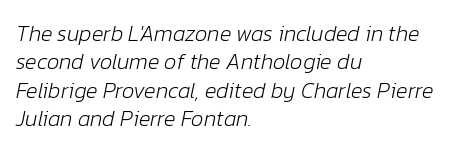
The image shows 22 px text type, italic (leaning right); set left-aligned, normal line spacing (1.29x), normal letter spacing, not underlined.
